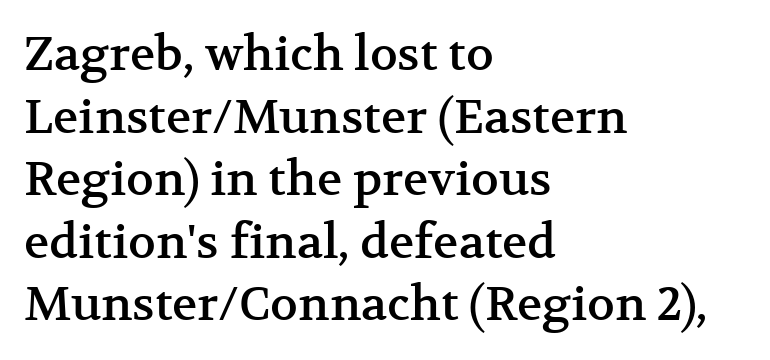
The image shows 47 px serif type, upright; set left-aligned, normal line spacing (1.33x), normal letter spacing, not underlined; medium stroke contrast and a medium x-height.
